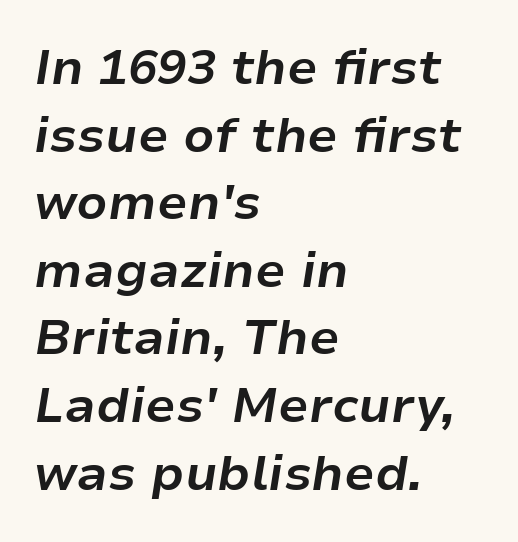
The image shows 49 px bold type, italic (leaning right); set left-aligned, normal line spacing (1.38x), normal letter spacing, not underlined; low stroke contrast and a medium x-height.
